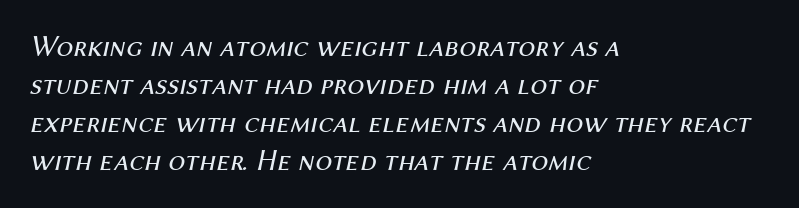
Here the designer chose a conventional face with non-uniform glyph widths. The string is rendered with underlining switched off. The specimen reads as italic at a glance. Heaviness? Minimal to ordinary, like unemphasized prose. A classic flush-left, rag-right setting is used for this passage.
